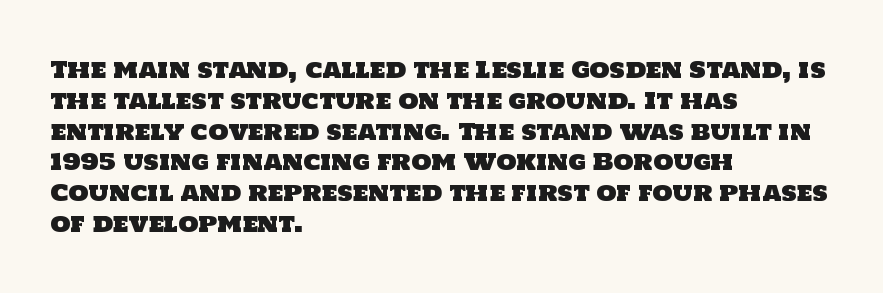
Spacing between characters is what you'd get straight out of the box. Evenly set lines give the paragraph a standard silhouette. Clear beneath every line of the passage. These lines are set flush left with a ragged right edge.
